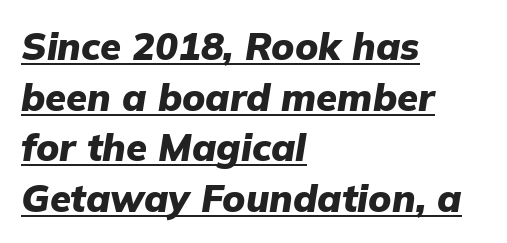
{"italic": "yes", "lean": "right", "slant_degrees": 9, "bold": "yes", "weight": "heavy", "width": "normal", "stroke_contrast": "low", "x_height": "medium", "monospaced": "no", "underline": "yes", "align": "left", "line_spacing": "normal", "line_spacing_ratio": 1.33, "letter_spacing": "normal", "letter_spacing_em": 0.0, "glyph_px": 38}
